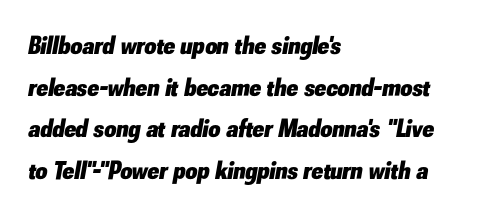
Q: Is the text bold? A: Yes.
Q: Is the text italic (slanted)? A: Yes, it leans right by about 10 degrees.
Q: Is the text underlined? A: No.
Q: How is the paragraph aligned? A: Left-aligned.
Q: Is the spacing between letters normal or unusually wide? A: Normal.
Q: Is the spacing between lines tight, normal or loose? A: Normal.
